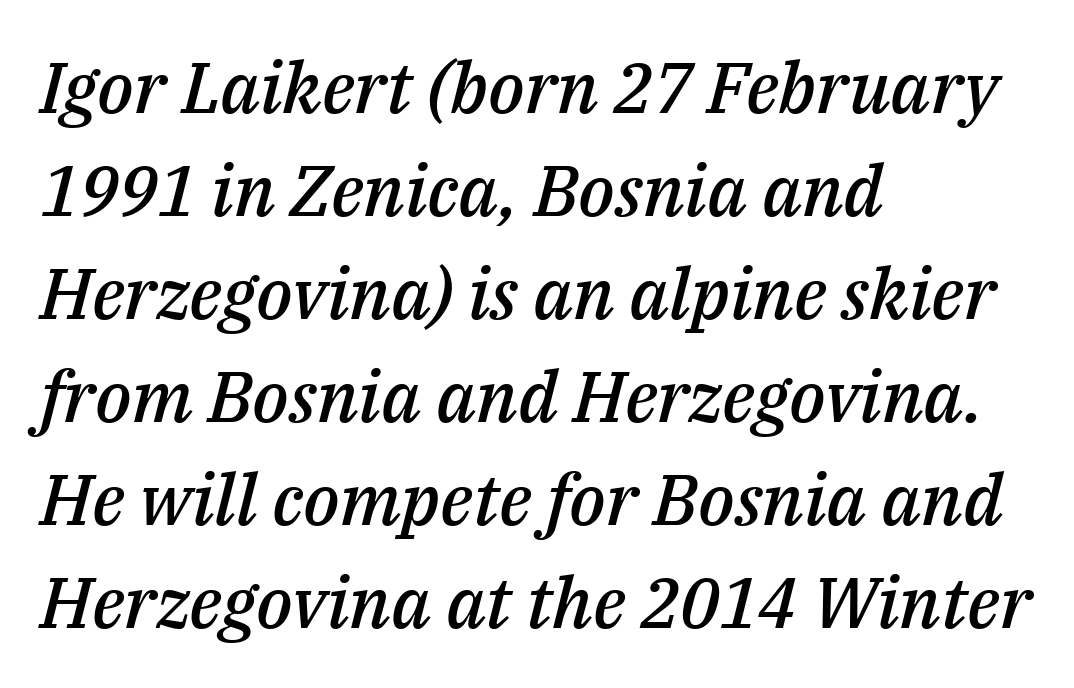
{"italic": "yes", "lean": "right", "slant_degrees": 14, "bold": "semi", "weight": "semibold", "width": "normal", "stroke_contrast": "medium", "x_height": "medium", "monospaced": "no", "underline": "no", "align": "left", "line_spacing": "normal", "line_spacing_ratio": 1.45, "letter_spacing": "normal", "letter_spacing_em": 0.0, "glyph_px": 71}
